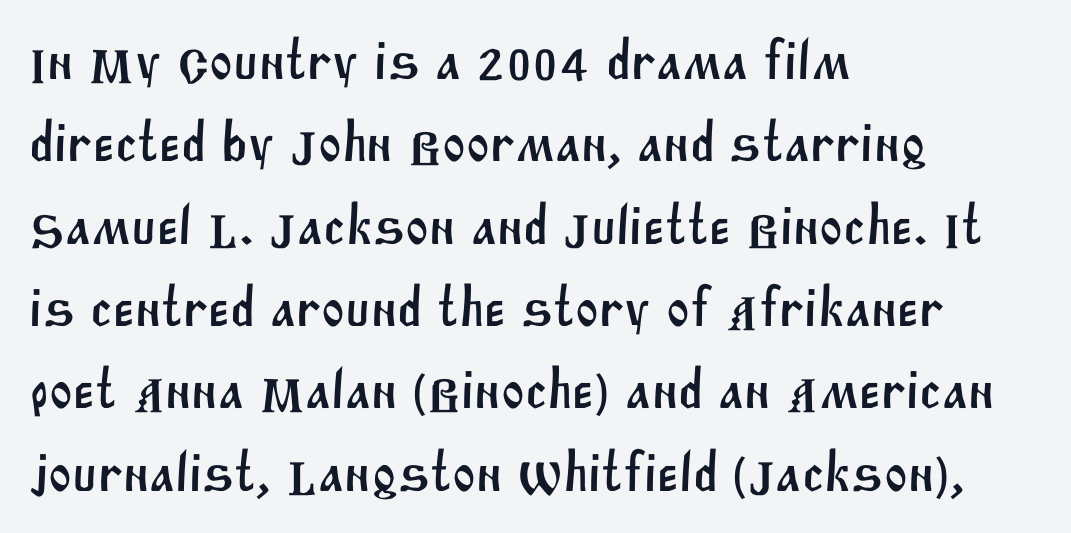
Q: Is the typeface a serif or a sans-serif typeface? A: Sans-serif.
Q: Is the text underlined? A: No.
Q: How is the paragraph aligned? A: Left-aligned.
Q: Is the spacing between letters normal or unusually wide? A: Normal.
Q: Is the spacing between lines tight, normal or loose? A: Normal.
Q: Width (condensed, normal, or wide)? A: Normal.
Q: Stroke contrast? A: Medium.
Q: x-height? A: Large.
Q: Monospaced? A: No.
